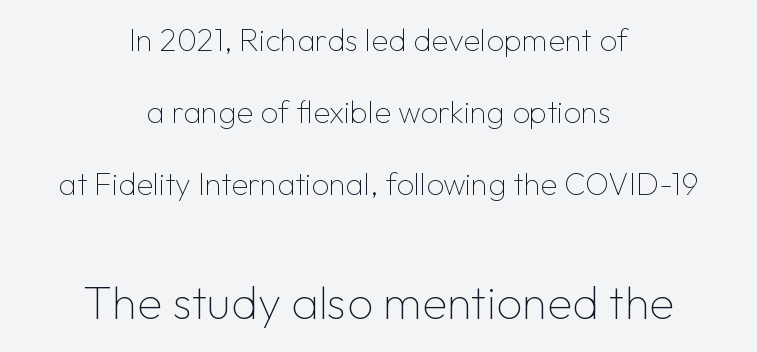
The image shows 46 px thin sans-serif type, upright; set centered, loose line spacing (2.33x), normal letter spacing, not underlined; the second (bottom) block is 1.48x larger; low stroke contrast and a medium x-height.
